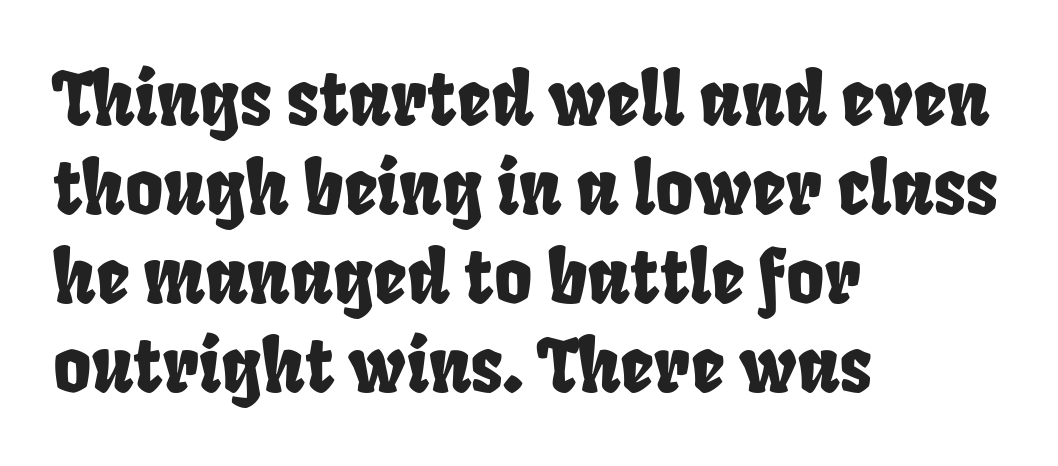
The image shows 73 px condensed sans-serif type; set left-aligned, line spacing 1.22x, normal letter spacing, not underlined; low stroke contrast and a large x-height.
